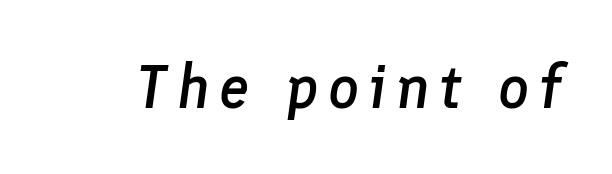
Each letter keeps its own natural width here, so spacing adapts to shape. Notice how the stems are inclined rather than vertical — that's the hallmark of italics. Type without underlining. A semibold gives these letters moderate extra thickness, short of bold.
